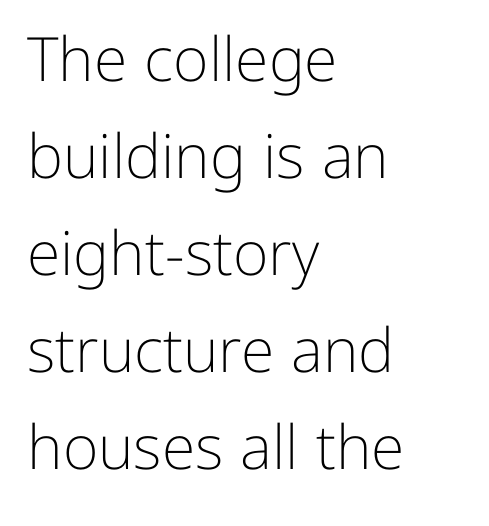
Q: Is the text bold? A: No.
Q: Is the text italic (slanted)? A: No, it is upright.
Q: Is the typeface a serif or a sans-serif typeface? A: Sans-serif.
Q: Is the text underlined? A: No.
Q: How is the paragraph aligned? A: Left-aligned.
Q: Is the spacing between letters normal or unusually wide? A: Normal.
Q: Is the spacing between lines tight, normal or loose? A: Normal.
Q: Width (condensed, normal, or wide)? A: Normal.
Q: Stroke contrast? A: Low.
Q: x-height? A: Medium.
Q: Monospaced? A: No.
